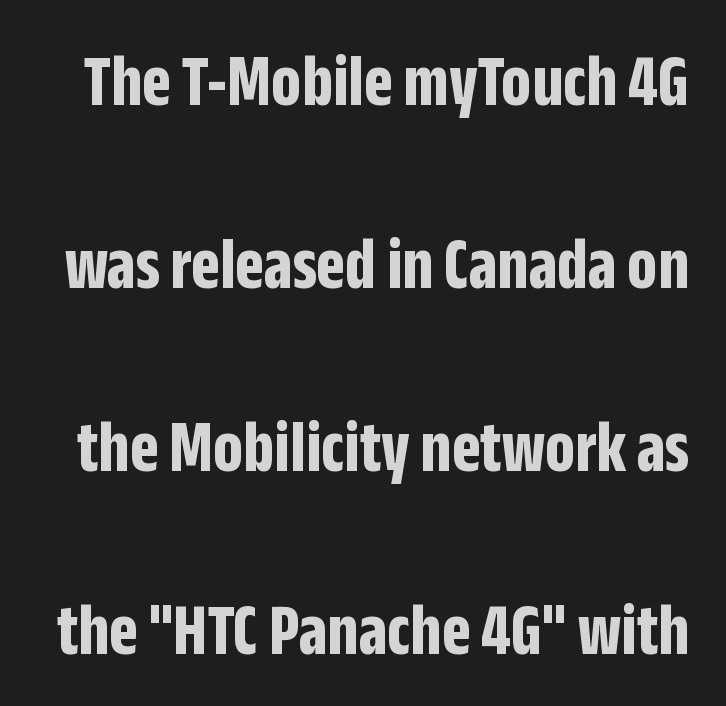
Q: Is the text bold? A: Yes.
Q: Is the text italic (slanted)? A: No, it is upright.
Q: Is the typeface a serif or a sans-serif typeface? A: Sans-serif.
Q: Is the text underlined? A: No.
Q: Is the spacing between letters normal or unusually wide? A: Normal.
Q: Is the spacing between lines tight, normal or loose? A: Loose.
Q: Width (condensed, normal, or wide)? A: Condensed.
Q: Stroke contrast? A: Low.
Q: x-height? A: Large.
Q: Monospaced? A: No.
